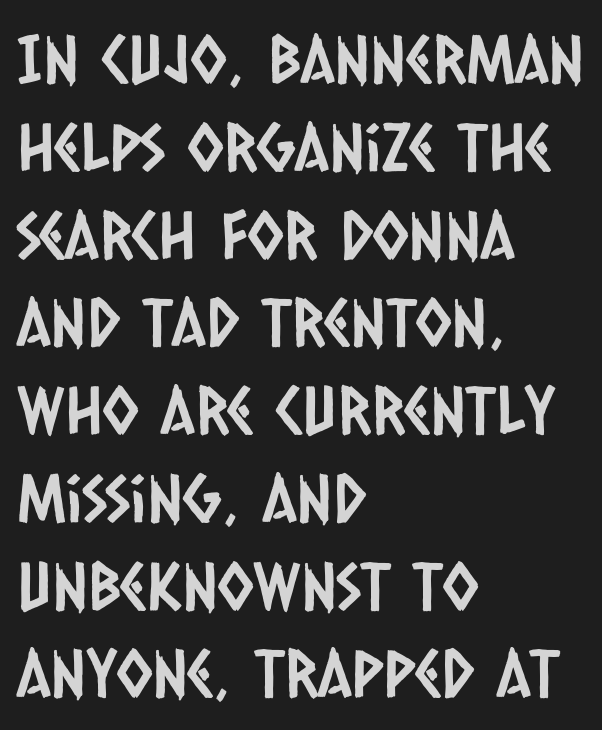
The image shows 66 px condensed sans-serif type; set left-aligned, normal line spacing (1.33x), normal letter spacing, not underlined; low stroke contrast and a large x-height.
